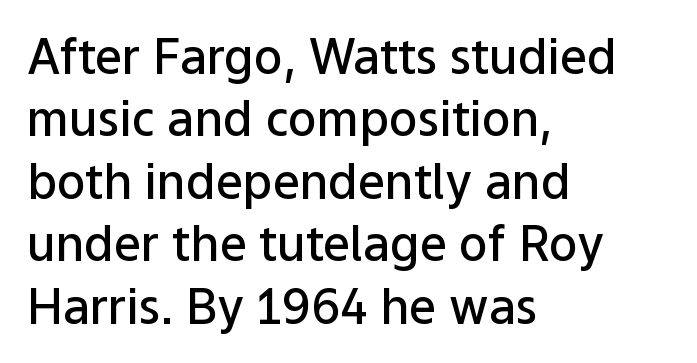
Is the letter spacing exaggerated? No — it looks like the ordinary default. Underlining? Definitely not there. Line starts are locked; line ends wander. Moderately thickened strokes mark this as semibold type.
